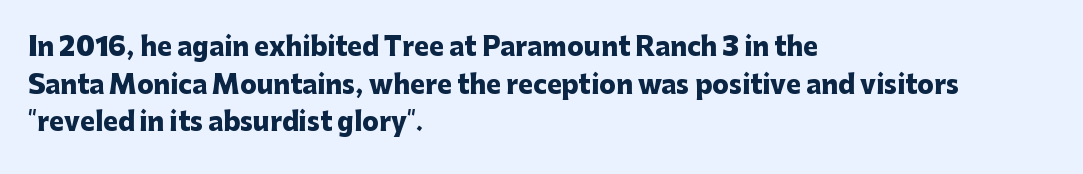
Students, note that the glyphs here touch the page at normal intervals. The vertical gap from one line to the next is medium. The lettering stays uniformly vertical, giving the passage a roman look. The lines are quadded left. Heft: maximum for text — a bold. Type without underlining.
